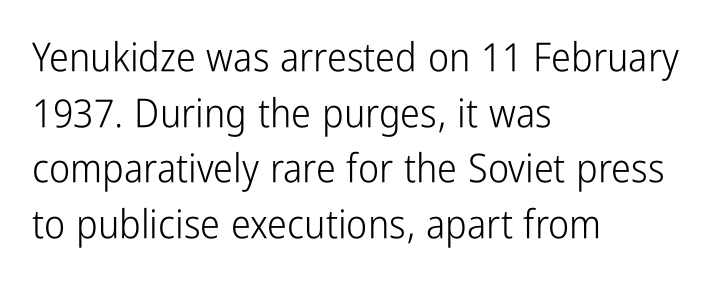
The image shows 40 px light, condensed sans-serif type, upright; set left-aligned, normal line spacing (1.39x), normal letter spacing, not underlined; low stroke contrast and a medium x-height.
